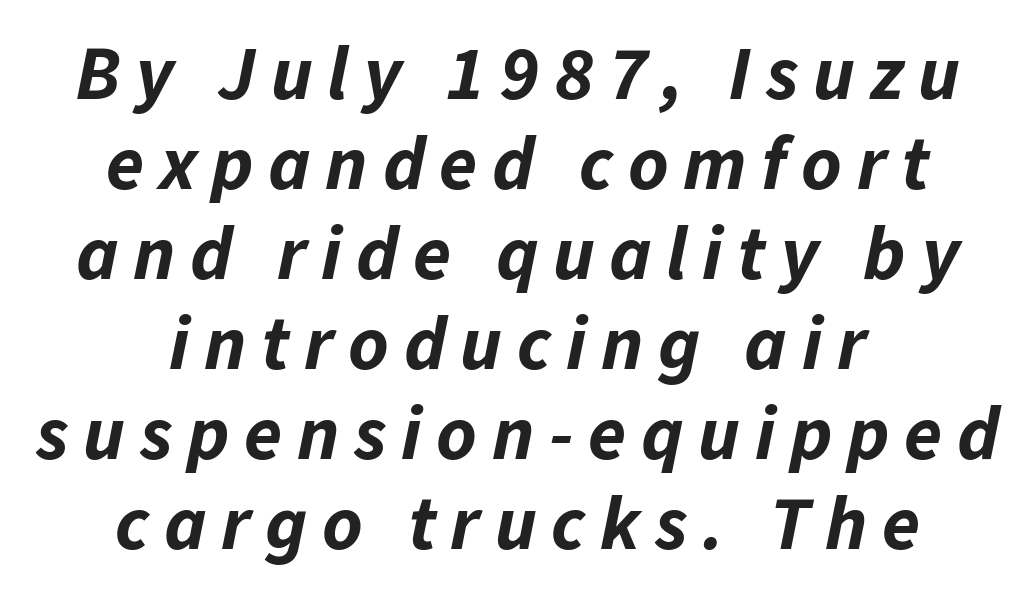
The image shows 77 px bold type, italic (leaning right); set centered, line spacing 1.17x, not underlined; low stroke contrast and a medium x-height.
